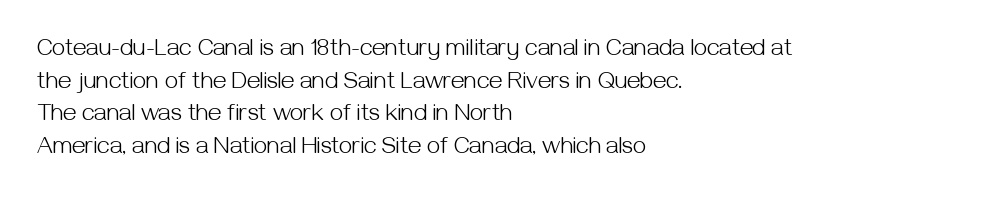
{"italic": "no", "bold": "no", "underline": "no", "align": "left", "line_spacing": "normal", "line_spacing_ratio": 1.36, "letter_spacing": "normal", "letter_spacing_em": 0.0, "glyph_px": 24}
